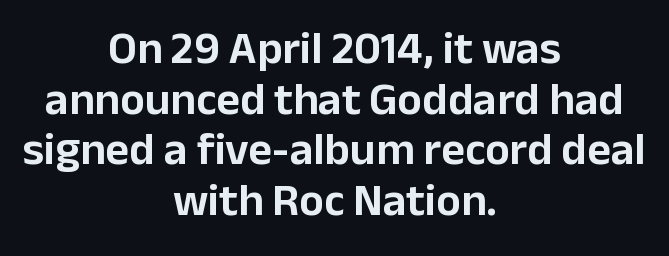
Q: Is the text italic (slanted)? A: No, it is upright.
Q: Is the typeface a serif or a sans-serif typeface? A: Sans-serif.
Q: Is the text underlined? A: No.
Q: How is the paragraph aligned? A: Centered.
Q: Is the spacing between letters normal or unusually wide? A: Normal.
Q: Is the spacing between lines tight, normal or loose? A: Tight.
Q: Width (condensed, normal, or wide)? A: Normal.
Q: Stroke contrast? A: Low.
Q: x-height? A: Medium.
Q: Monospaced? A: No.
